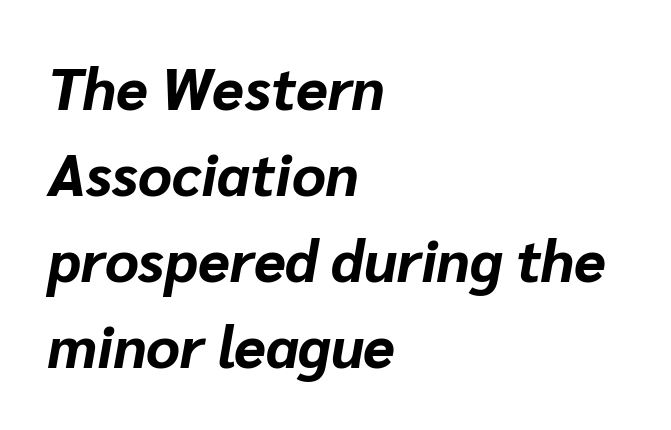
The image shows 58 px bold type, italic (leaning right); set left-aligned, normal line spacing (1.48x), normal letter spacing, not underlined; low stroke contrast and a medium x-height.
